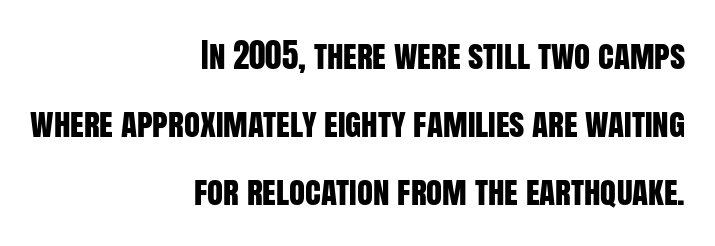
Q: Is the text italic (slanted)? A: No, it is upright.
Q: Is the typeface a serif or a sans-serif typeface? A: Sans-serif.
Q: Is the text underlined? A: No.
Q: How is the paragraph aligned? A: Right-aligned.
Q: Is the spacing between letters normal or unusually wide? A: Normal.
Q: Is the spacing between lines tight, normal or loose? A: Loose.
Q: Width (condensed, normal, or wide)? A: Condensed.
Q: Stroke contrast? A: Low.
Q: x-height? A: Large.
Q: Monospaced? A: No.
